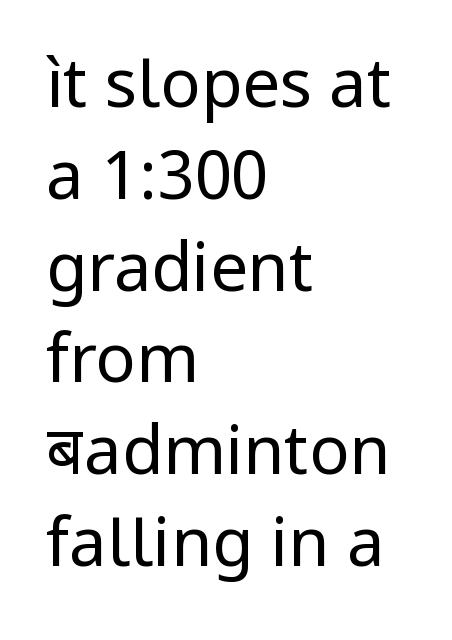
Q: Is the text bold? A: No.
Q: Is the text italic (slanted)? A: No, it is upright.
Q: Is the typeface a serif or a sans-serif typeface? A: Sans-serif.
Q: Is the text underlined? A: No.
Q: How is the paragraph aligned? A: Left-aligned.
Q: Is the spacing between letters normal or unusually wide? A: Normal.
Q: Is the spacing between lines tight, normal or loose? A: Normal.
Q: Width (condensed, normal, or wide)? A: Normal.
Q: Stroke contrast? A: Low.
Q: x-height? A: Medium.
Q: Monospaced? A: No.
